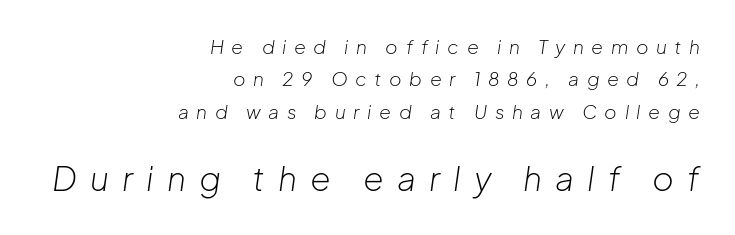
The image shows 33 px light type, italic (leaning right); set right-aligned, normal line spacing (1.7x), unusually wide letter spacing (+0.4 em), not underlined; the second (bottom) block is 1.74x larger; low stroke contrast and a medium x-height.
